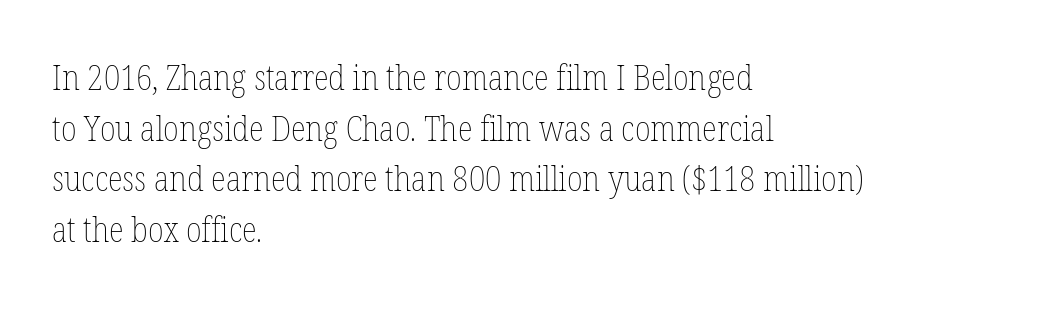
The image shows 35 px thin, condensed type, upright; set left-aligned, normal line spacing (1.45x), normal letter spacing, not underlined; low stroke contrast and a medium x-height.
